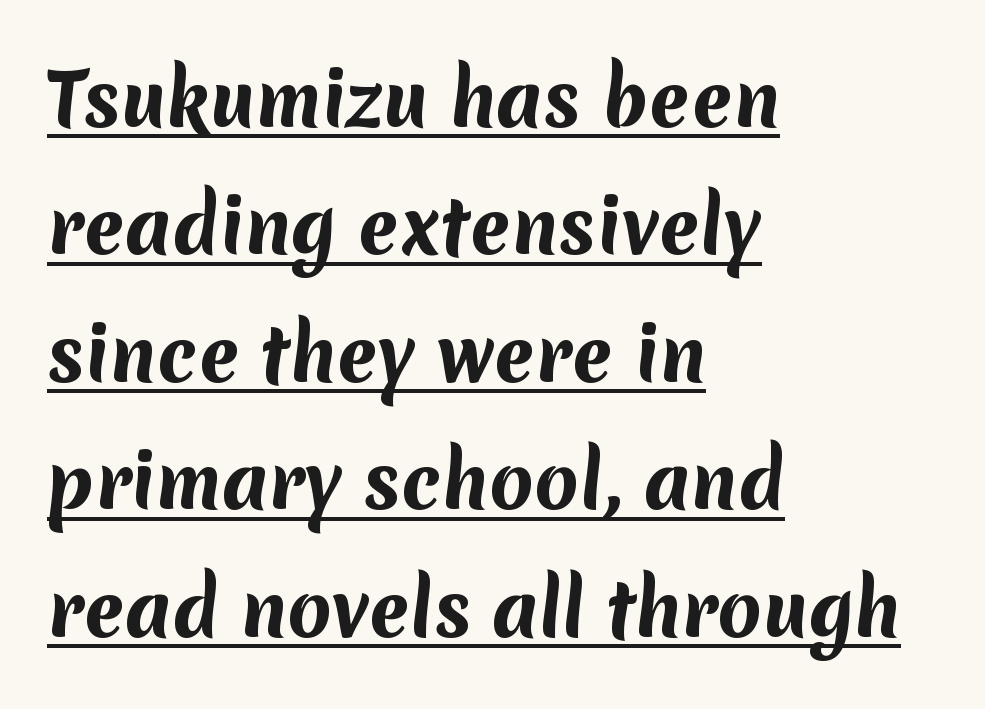
Q: Is the text bold? A: Yes.
Q: Is the typeface a serif or a sans-serif typeface? A: Sans-serif.
Q: Is the text underlined? A: Yes.
Q: How is the paragraph aligned? A: Left-aligned.
Q: Is the spacing between letters normal or unusually wide? A: Normal.
Q: Width (condensed, normal, or wide)? A: Normal.
Q: Stroke contrast? A: Medium.
Q: x-height? A: Medium.
Q: Monospaced? A: No.
